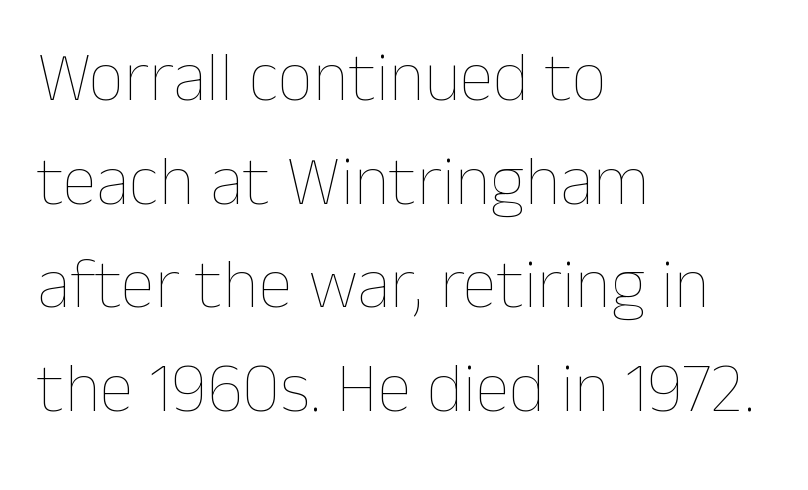
The image shows 70 px thin type, upright; set left-aligned, normal line spacing (1.48x), normal letter spacing, not underlined; low stroke contrast and a medium x-height.
